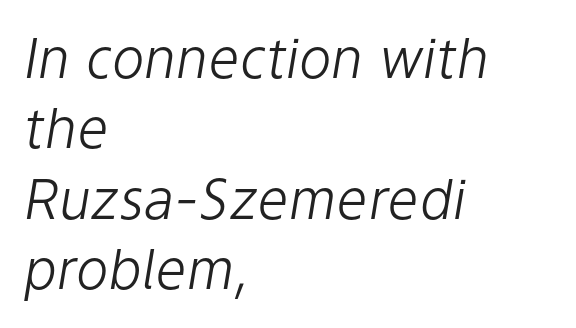
The image shows 55 px light type, italic (leaning right); set left-aligned, normal line spacing (1.28x), normal letter spacing, not underlined; low stroke contrast and a medium x-height.
